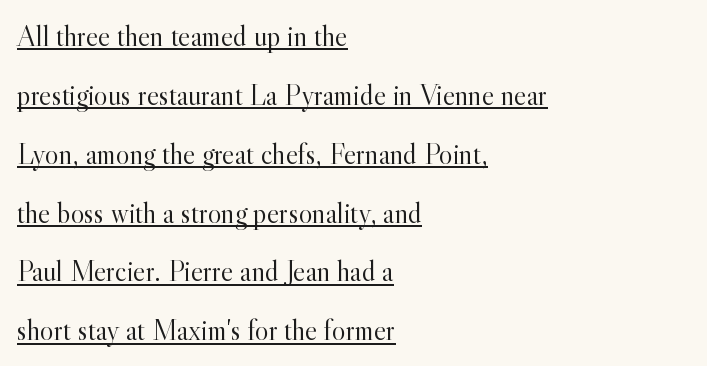
Like a heading marked for emphasis, these lines bear an underscore. Tracking value appears to be zero — textbook default spacing. The setting favours the left margin, as ordinary paragraphs usually do. The face looks like a standard text weight, possibly lighter. Unlike a clean sans, this face finishes its strokes with serifs.
